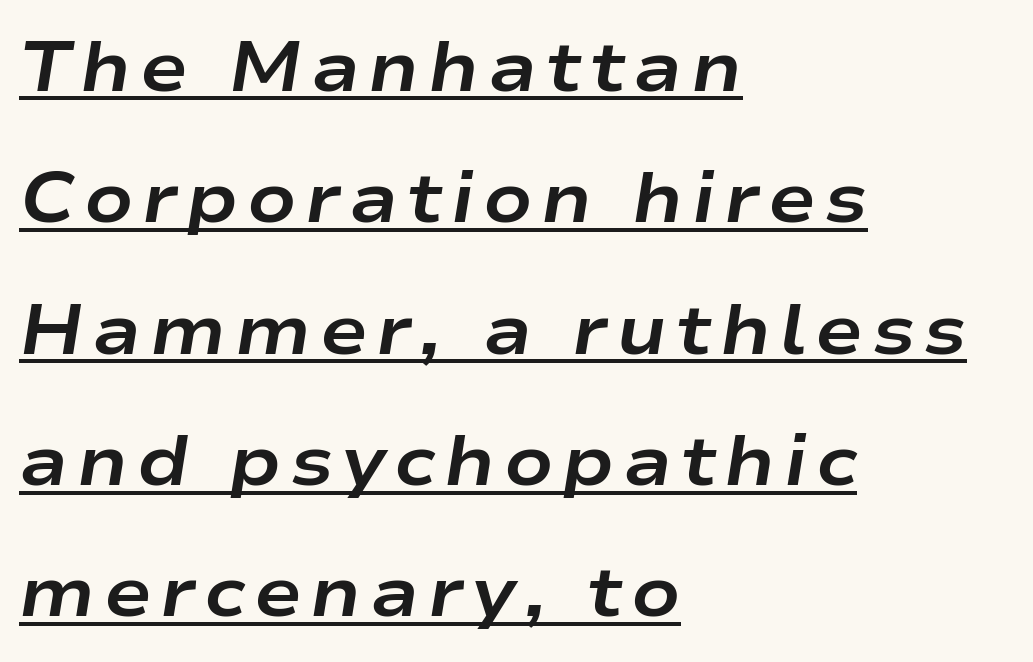
{"italic": "yes", "lean": "right", "slant_degrees": 9, "bold": "yes", "weight": "bold", "width": "wide", "stroke_contrast": "low", "x_height": "medium", "monospaced": "no", "underline": "yes", "align": "left", "line_spacing_ratio": 1.85, "glyph_px": 71}
